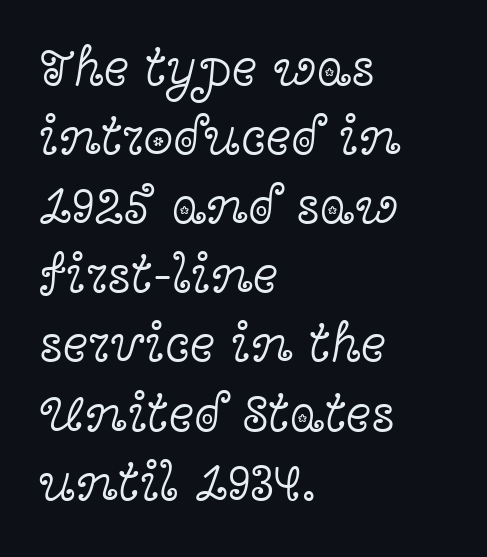
{"serif": "yes", "italic": "no", "bold": "no", "weight": "light", "width": "wide", "x_height": "medium", "monospaced": "no", "underline": "no", "align": "left", "line_spacing": "normal", "line_spacing_ratio": 1.28, "letter_spacing": "normal", "letter_spacing_em": 0.0, "glyph_px": 54}
